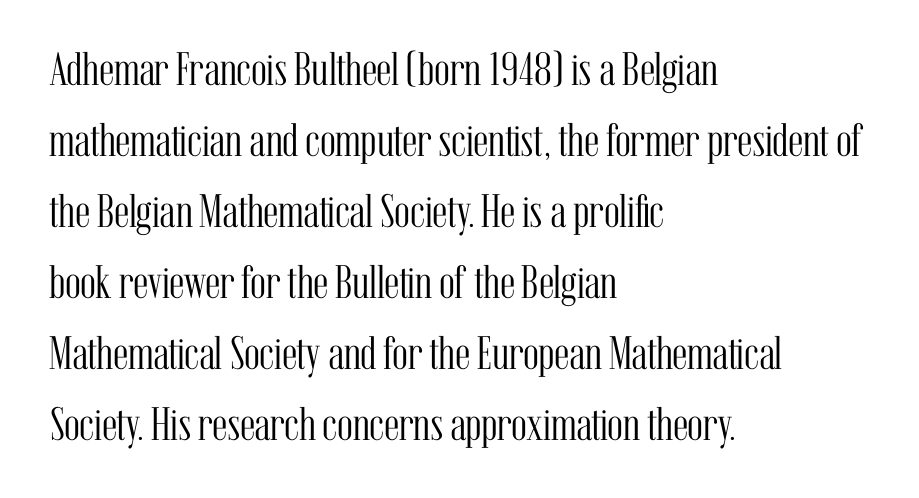
Check where the strokes stop: tiny serifs finish them off. Just letters on the line, the space beneath them empty. Nothing unusual about the tracking: characters are spaced as the font intends. Every stem runs plumb, perpendicular to the baseline. Line beginnings align vertically; line endings do not.
